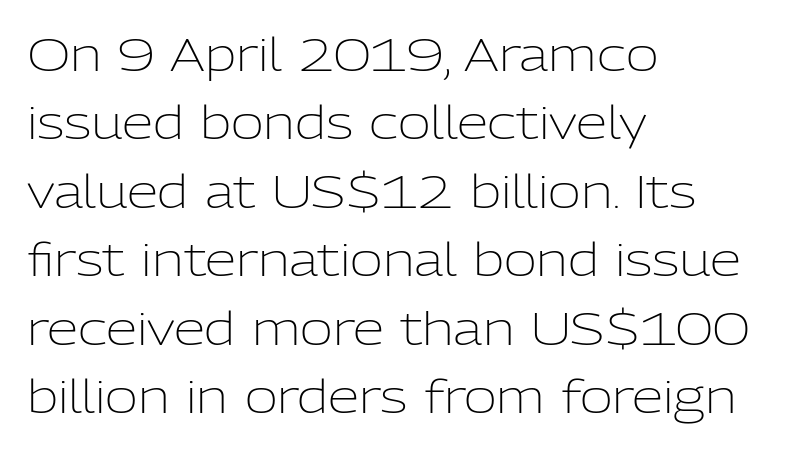
The area under the type is left untouched. A typesetter would call this leading conventional body-copy spacing. Where is the straight margin? On the left. What stands out about the letter spacing? Nothing — it is the standard amount. To sum up the face: it is a sans, with no serifs. Do the letters lean? They stand straight.
